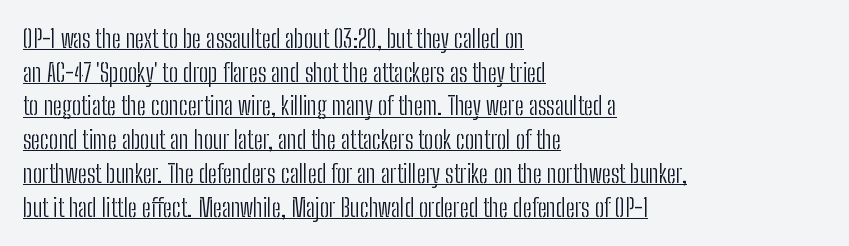
Honestly, the row spacing looks completely unremarkable. In designer terms, the underline attribute is active on this setting. You can tell it's not italic because the verticals are truly vertical. A classic flush-left, rag-right setting is used for this passage. The type is set solid horizontally, with unmodified tracking.
